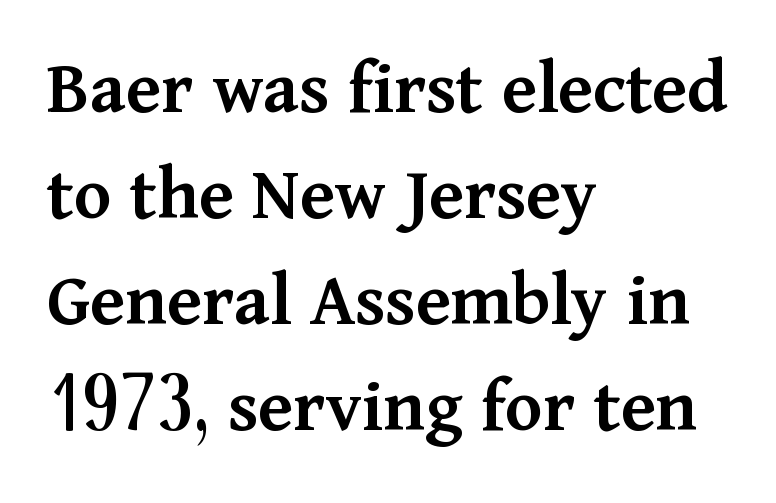
{"serif": "yes", "italic": "no", "bold": "semi", "weight": "semibold", "width": "normal", "stroke_contrast": "medium", "x_height": "medium", "monospaced": "no", "underline": "no", "align": "left", "line_spacing": "normal", "line_spacing_ratio": 1.36, "letter_spacing": "normal", "letter_spacing_em": 0.0, "glyph_px": 78}
